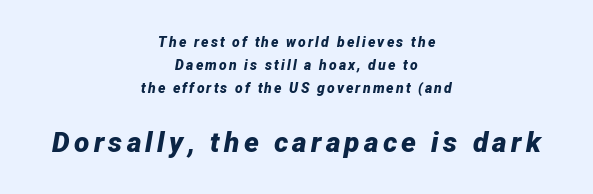
Glance below the letters and you will spot only blank space. Here the second block reads like a headline and the first like body copy. Each new line begins a customary step beneath the previous one. Emphasis-style slanted type is in use. Its strokes are broad and dark, the hallmark of bold type. The passage shown is typed in a proportional face where columns would drift.
